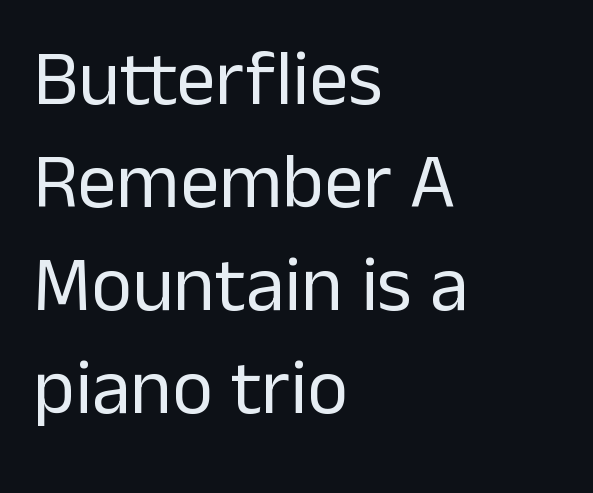
{"serif": "no", "italic": "no", "bold": "no", "weight": "regular", "width": "normal", "stroke_contrast": "low", "x_height": "medium", "monospaced": "no", "underline": "no", "align": "left", "line_spacing": "normal", "line_spacing_ratio": 1.32, "letter_spacing": "normal", "letter_spacing_em": 0.0, "glyph_px": 78}
